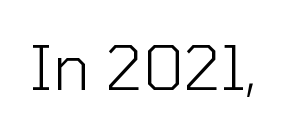
A quiet, ordinary-to-light weight characterises the typeface. The letters stand straight up with perfectly vertical stems. A sans-serif font was chosen for this passage. The area under the type is left untouched. The letters advance in unequal steps, a hallmark of proportional type.
